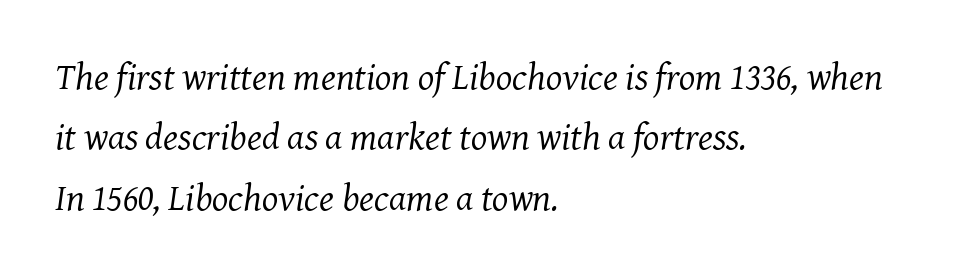
The image shows 38 px regular-weight serif type, italic (leaning right); set left-aligned, normal line spacing (1.59x), normal letter spacing, not underlined; medium stroke contrast and a medium x-height.
